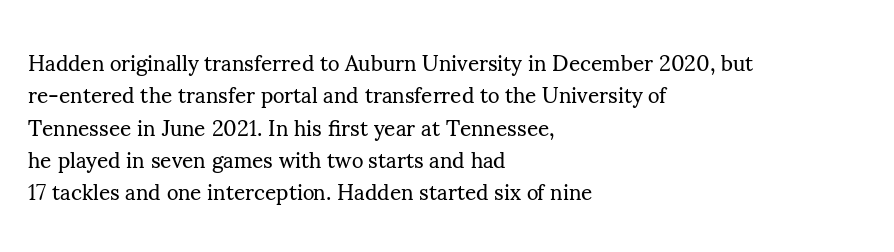
The image shows 22 px text type, upright; set left-aligned, normal line spacing (1.47x), normal letter spacing, not underlined.
